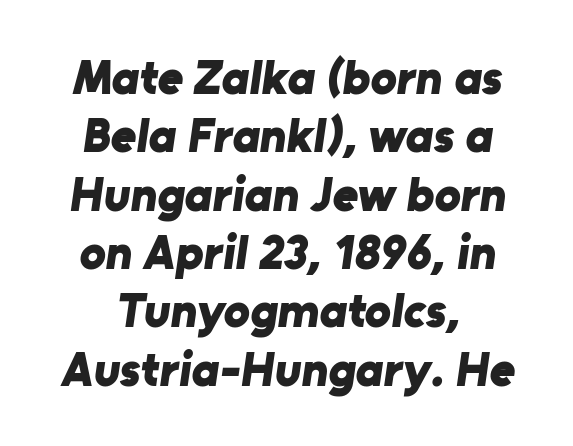
The image shows 49 px bold sans-serif type; set line spacing 1.19x, normal letter spacing, not underlined; low stroke contrast and a medium x-height.
